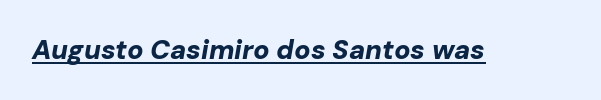
Q: Is the text bold? A: Yes.
Q: Is the text italic (slanted)? A: Yes, it leans right by about 10 degrees.
Q: Is the text underlined? A: Yes.
Q: Is the spacing between letters normal or unusually wide? A: Normal.
